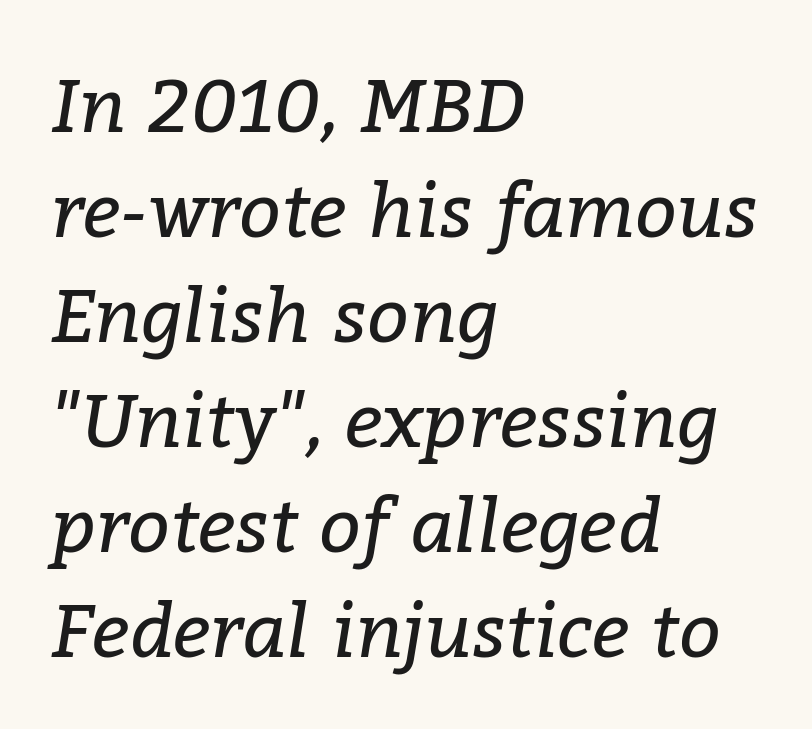
{"serif": "yes", "italic": "yes", "lean": "right", "slant_degrees": 9, "bold": "no", "weight": "regular", "width": "normal", "stroke_contrast": "low", "x_height": "medium", "monospaced": "no", "underline": "no", "align": "left", "line_spacing": "normal", "line_spacing_ratio": 1.42, "letter_spacing": "normal", "letter_spacing_em": 0.0, "glyph_px": 74}
